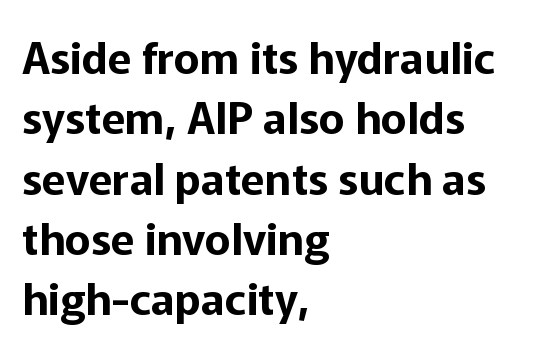
Q: Is the text italic (slanted)? A: No, it is upright.
Q: Is the typeface a serif or a sans-serif typeface? A: Sans-serif.
Q: Is the text underlined? A: No.
Q: How is the paragraph aligned? A: Left-aligned.
Q: Is the spacing between letters normal or unusually wide? A: Normal.
Q: Is the spacing between lines tight, normal or loose? A: Normal.
Q: Width (condensed, normal, or wide)? A: Normal.
Q: Stroke contrast? A: Low.
Q: x-height? A: Medium.
Q: Monospaced? A: No.
